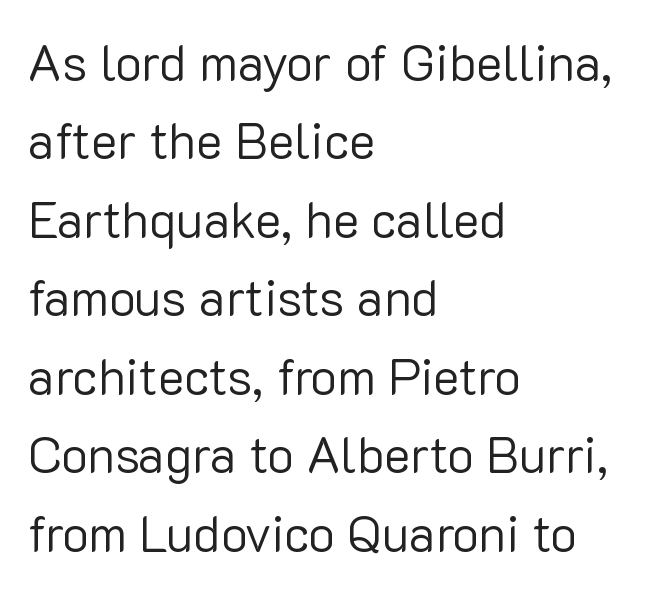
Letterform terminals end flat and unadorned throughout the passage. Left-aligned paragraph, ragged on the right. Quick note: not italic, upright. Words appear dense and cohesive because spacing is normal. The rows are spaced the way most documents space them. You could not count columns in this text — the font is proportionally spaced.
